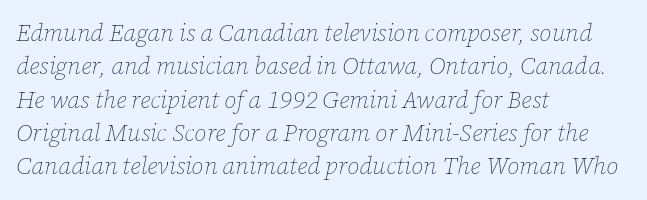
{"italic": "yes", "lean": "right", "slant_degrees": 12, "bold": "no", "underline": "no", "align": "left", "line_spacing": "normal", "line_spacing_ratio": 1.39, "letter_spacing": "normal", "letter_spacing_em": 0.0, "glyph_px": 24}
